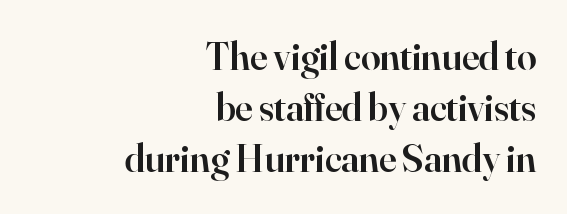
The image shows 39 px semibold serif type, upright; set right-aligned, normal line spacing (1.31x), normal letter spacing, not underlined; high stroke contrast and a small x-height.
